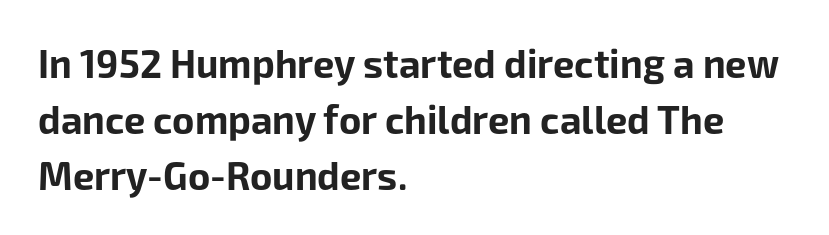
The rows are spaced the way most documents space them. If you drew a line through each stem, it would be perfectly vertical. Nothing unusual about the tracking: characters are spaced as the font intends. Is this a fixed-width face? No — the glyphs have proportional, varying widths.
